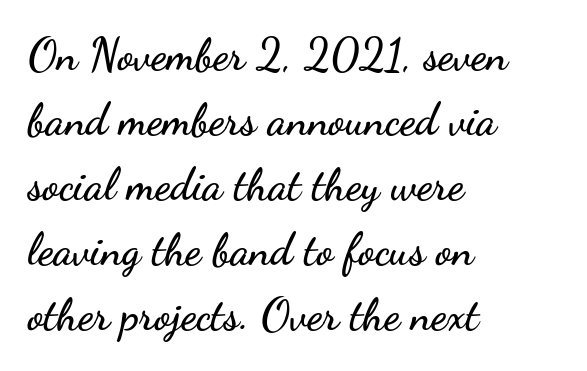
The image shows 44 px wide sans-serif type; set left-aligned, normal line spacing (1.48x), normal letter spacing, not underlined; low stroke contrast and a small x-height.
